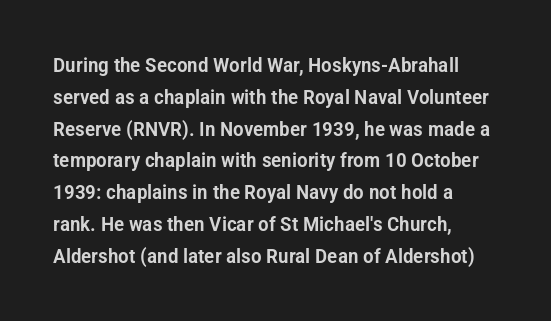
Q: Is the text italic (slanted)? A: No, it is upright.
Q: Is the text underlined? A: No.
Q: How is the paragraph aligned? A: Left-aligned.
Q: Is the spacing between letters normal or unusually wide? A: Normal.
Q: Is the spacing between lines tight, normal or loose? A: Normal.
